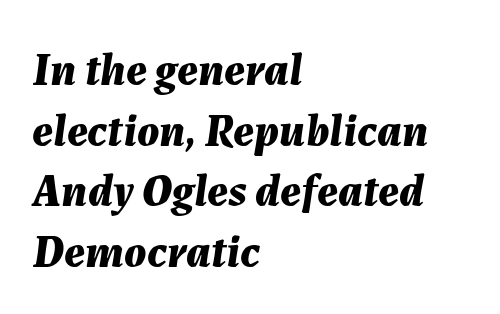
Q: Is the text bold? A: Yes.
Q: Is the text italic (slanted)? A: Yes, it leans right by about 7 degrees.
Q: Is the text underlined? A: No.
Q: How is the paragraph aligned? A: Left-aligned.
Q: Is the spacing between letters normal or unusually wide? A: Normal.
Q: Is the spacing between lines tight, normal or loose? A: Normal.
Q: Width (condensed, normal, or wide)? A: Normal.
Q: Stroke contrast? A: Medium.
Q: x-height? A: Medium.
Q: Monospaced? A: No.
